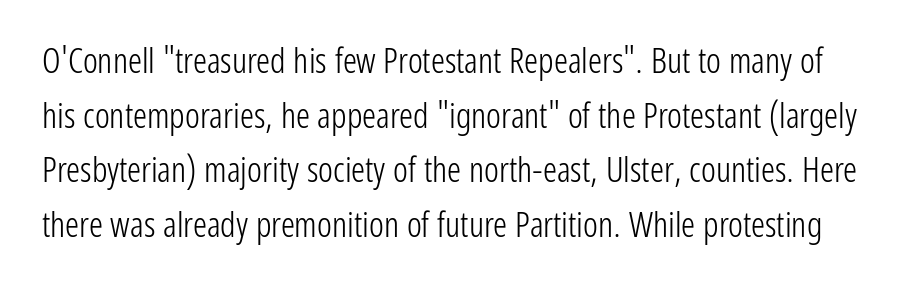
Q: Is the text bold? A: No.
Q: Is the text italic (slanted)? A: No, it is upright.
Q: Is the typeface a serif or a sans-serif typeface? A: Sans-serif.
Q: Is the text underlined? A: No.
Q: Is the spacing between letters normal or unusually wide? A: Normal.
Q: Is the spacing between lines tight, normal or loose? A: Normal.
Q: Width (condensed, normal, or wide)? A: Condensed.
Q: Stroke contrast? A: Low.
Q: x-height? A: Medium.
Q: Monospaced? A: No.
